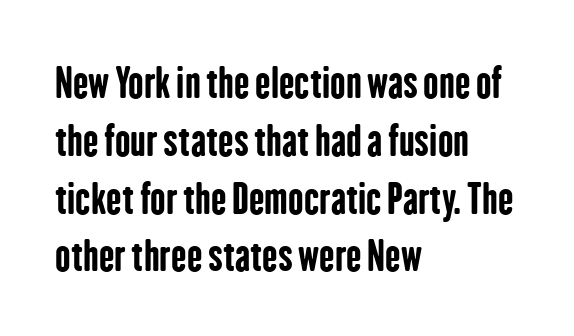
Q: Is the text bold? A: Yes.
Q: Is the text italic (slanted)? A: No, it is upright.
Q: Is the typeface a serif or a sans-serif typeface? A: Sans-serif.
Q: Is the text underlined? A: No.
Q: How is the paragraph aligned? A: Left-aligned.
Q: Is the spacing between letters normal or unusually wide? A: Normal.
Q: Is the spacing between lines tight, normal or loose? A: Normal.
Q: Width (condensed, normal, or wide)? A: Condensed.
Q: Stroke contrast? A: Low.
Q: x-height? A: Medium.
Q: Monospaced? A: No.
